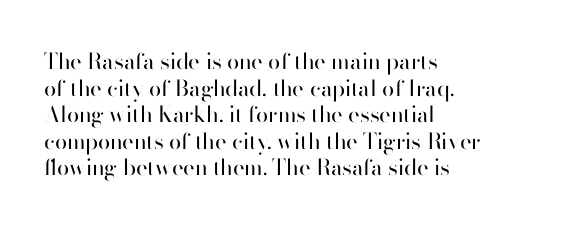
Q: Is the text bold? A: No.
Q: Is the text italic (slanted)? A: No, it is upright.
Q: Is the text underlined? A: No.
Q: How is the paragraph aligned? A: Left-aligned.
Q: Is the spacing between letters normal or unusually wide? A: Normal.
